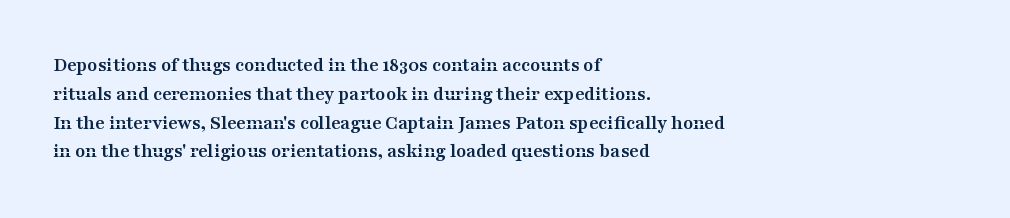
Q: Is the text bold? A: Yes.
Q: Is the text italic (slanted)? A: No, it is upright.
Q: Is the text underlined? A: No.
Q: How is the paragraph aligned? A: Left-aligned.
Q: Is the spacing between letters normal or unusually wide? A: Normal.
Q: Is the spacing between lines tight, normal or loose? A: Normal.
